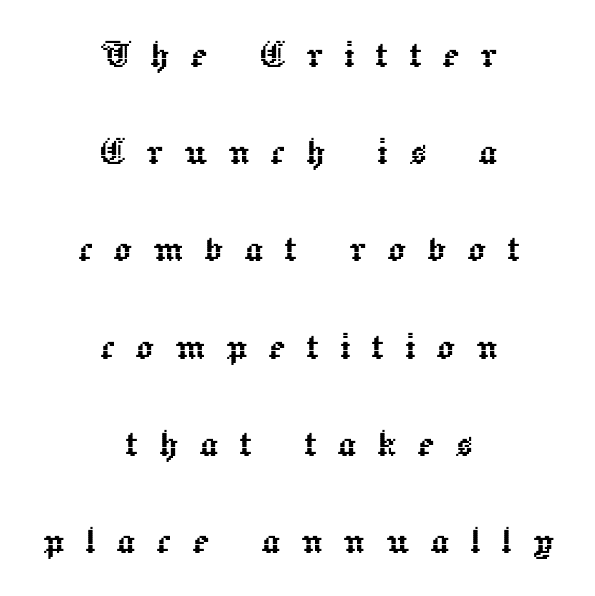
Words float on clear page, feet unadorned. The letters stand upright; this is a roman face. The passage shown is typed in a proportional face where columns would drift. If you measured baseline to baseline, you'd find a long distance. Each word looks stretched out because of the extra space between its letters.
